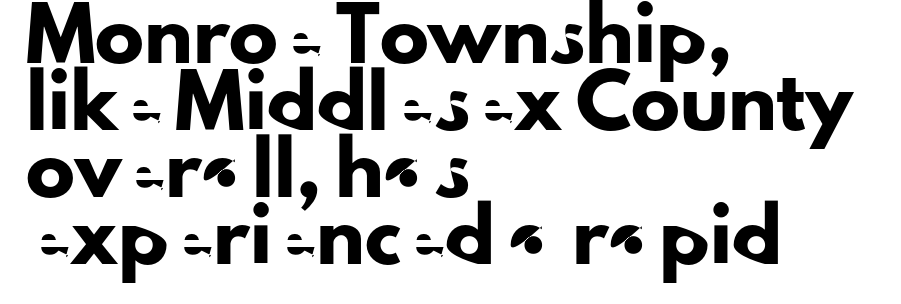
The image shows 49 px sans-serif type, upright; set left-aligned, normal line spacing (1.37x), normal letter spacing, not underlined; low stroke contrast and a small x-height.
